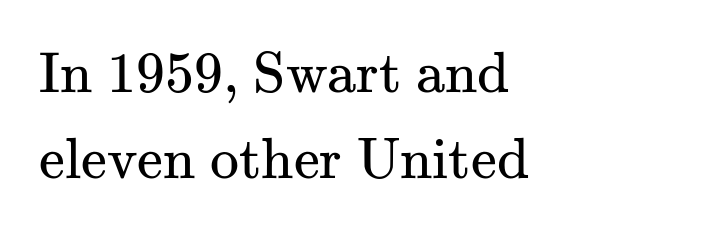
{"serif": "yes", "italic": "no", "bold": "no", "weight": "regular", "width": "normal", "stroke_contrast": "medium", "x_height": "small", "monospaced": "no", "underline": "no", "align": "left", "line_spacing": "normal", "line_spacing_ratio": 1.49, "letter_spacing": "normal", "letter_spacing_em": 0.0, "glyph_px": 58}
